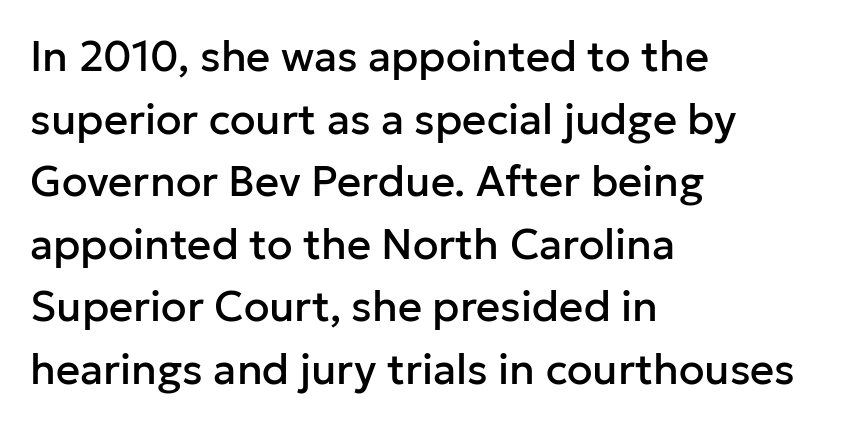
The image shows 42 px sans-serif type, upright; set left-aligned, normal line spacing (1.49x), normal letter spacing, not underlined; low stroke contrast and a medium x-height.
